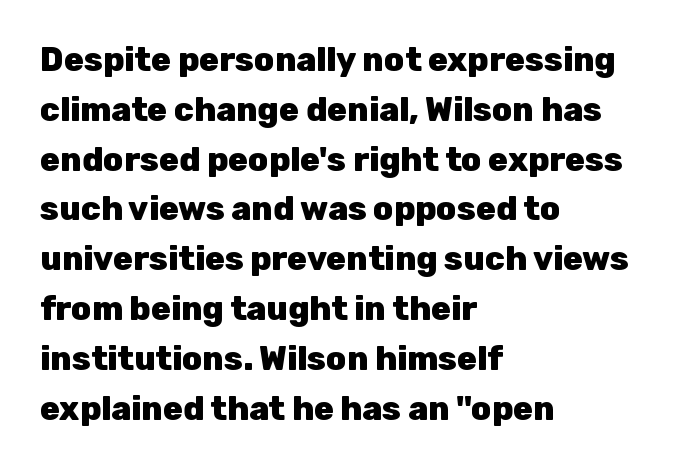
The image shows 33 px heavy sans-serif type, upright; set left-aligned, normal line spacing (1.51x), normal letter spacing, not underlined; low stroke contrast and a medium x-height.
